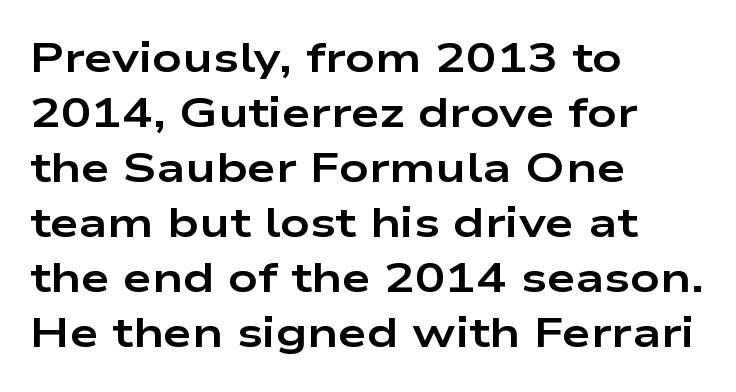
The image shows 41 px bold, wide sans-serif type, upright; set left-aligned, normal line spacing (1.34x), normal letter spacing, not underlined; low stroke contrast and a medium x-height.
